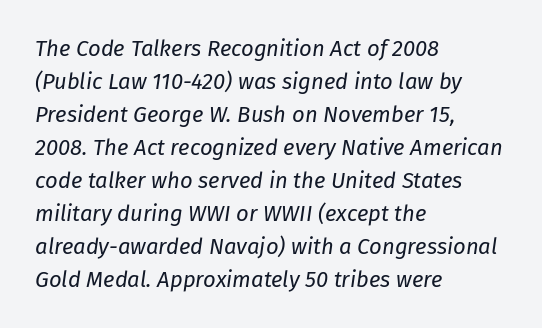
{"italic": "yes", "lean": "right", "slant_degrees": 8, "bold": "no", "underline": "no", "align": "left", "line_spacing": "normal", "line_spacing_ratio": 1.5, "letter_spacing": "normal", "letter_spacing_em": 0.0, "glyph_px": 22}
